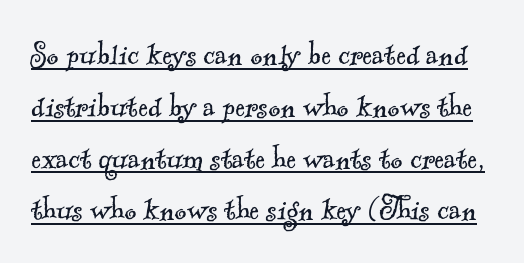
Is the letter spacing exaggerated? No — it looks like the ordinary default. A typesetter would call this leading conventional body-copy spacing. These lines are composed in type with serifs. Honestly, the underline is the first thing you notice here. Note the varied advance widths — an 'i' is clearly narrower than an 'm'.
